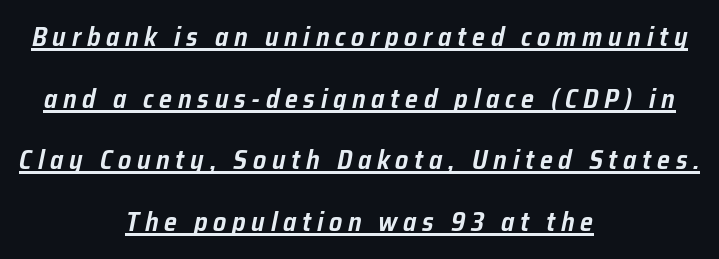
Q: Is the text italic (slanted)? A: Yes, it leans right by about 12 degrees.
Q: Is the text underlined? A: Yes.
Q: How is the paragraph aligned? A: Centered.
Q: Is the spacing between letters normal or unusually wide? A: Unusually wide.
Q: Is the spacing between lines tight, normal or loose? A: Loose.
